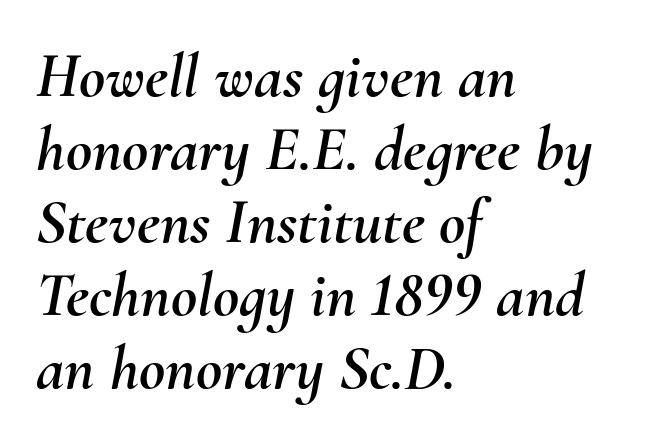
Q: Is the text italic (slanted)? A: Yes, it leans right by about 10 degrees.
Q: Is the text underlined? A: No.
Q: How is the paragraph aligned? A: Left-aligned.
Q: Is the spacing between letters normal or unusually wide? A: Normal.
Q: Is the spacing between lines tight, normal or loose? A: Tight.
Q: Width (condensed, normal, or wide)? A: Normal.
Q: Stroke contrast? A: Medium.
Q: x-height? A: Small.
Q: Monospaced? A: No.
